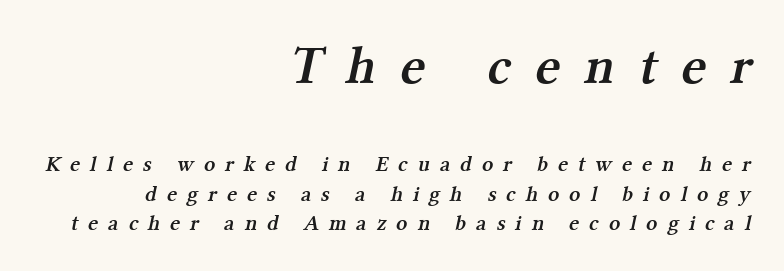
Unmarked baselines from the first word to the last. Whoever set this made the first block the dominant, larger element. The rendering shows small feet on the letterforms — a serif design. You could not count columns in this text — the font is proportionally spaced.
